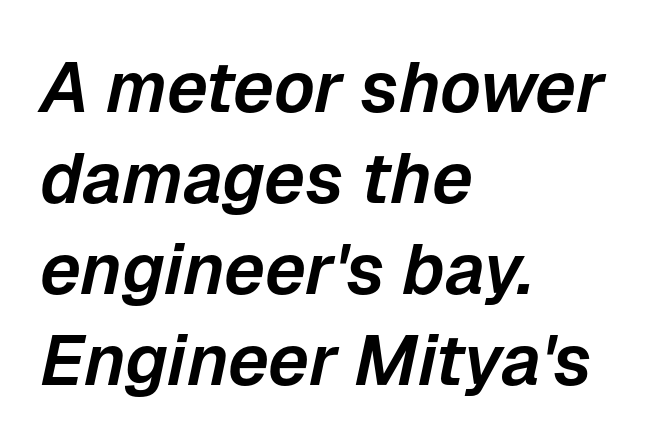
There's an unmistakable incline to the writing here. The block of text has a typical density, with ordinary space between rows. Character widths vary here, with narrow letters taking less room than wide ones. Default kerning and tracking; the words read as compact shapes.
